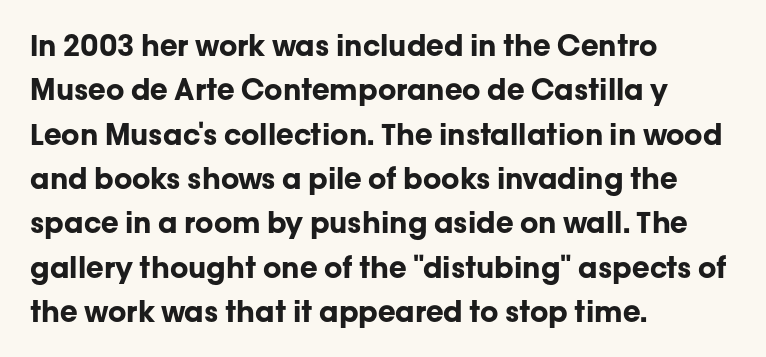
The passage shown is typed in a proportional face where columns would drift. Check where the strokes stop: nothing finishes them off — pure sans. Horizontal alignment here is leftward, the default for most running prose. Rule under the text: the space is simply empty. You'd pick this weight for a headline — it's a proper bold. Horizontal bands of white between lines are of average thickness.
